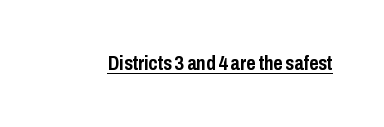
Q: Is the text bold? A: Yes.
Q: Is the text italic (slanted)? A: No, it is upright.
Q: Is the text underlined? A: Yes.
Q: Is the spacing between letters normal or unusually wide? A: Normal.
